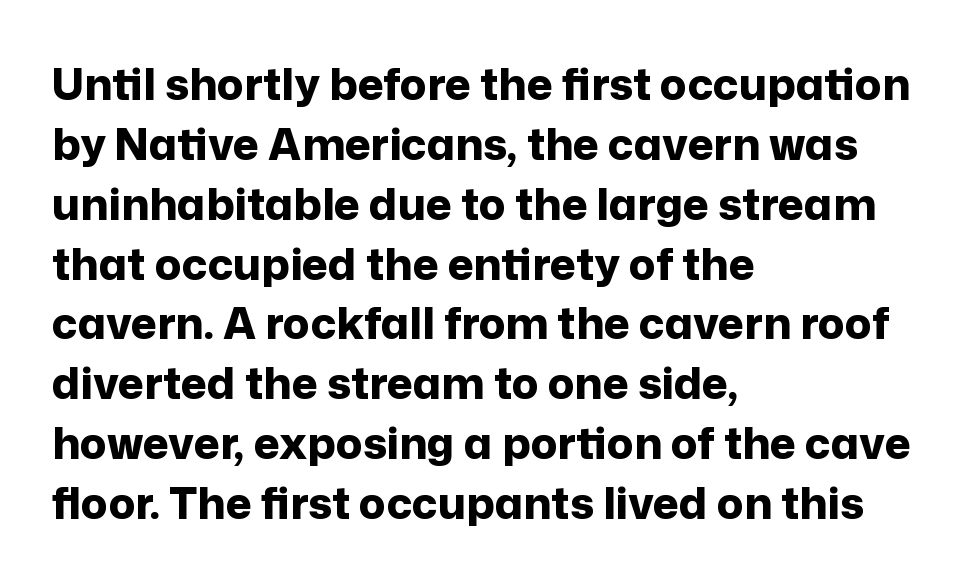
Q: Is the text bold? A: Yes.
Q: Is the text italic (slanted)? A: No, it is upright.
Q: Is the typeface a serif or a sans-serif typeface? A: Sans-serif.
Q: Is the text underlined? A: No.
Q: How is the paragraph aligned? A: Left-aligned.
Q: Is the spacing between letters normal or unusually wide? A: Normal.
Q: Is the spacing between lines tight, normal or loose? A: Normal.
Q: Width (condensed, normal, or wide)? A: Normal.
Q: Stroke contrast? A: Low.
Q: x-height? A: Medium.
Q: Monospaced? A: No.
